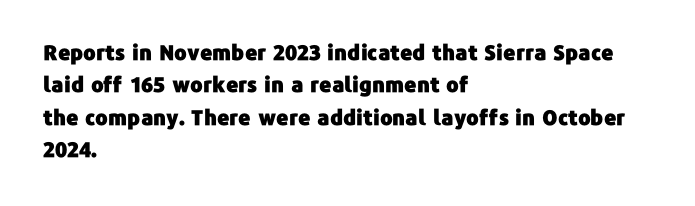
Glyph-to-glyph distance matches everyday printed text. Upright lettering throughout. Notice how descenders clear the ascenders below comfortably — that's standard leading. The strip under each line holds only bare page. Layout note: lines flush left.
